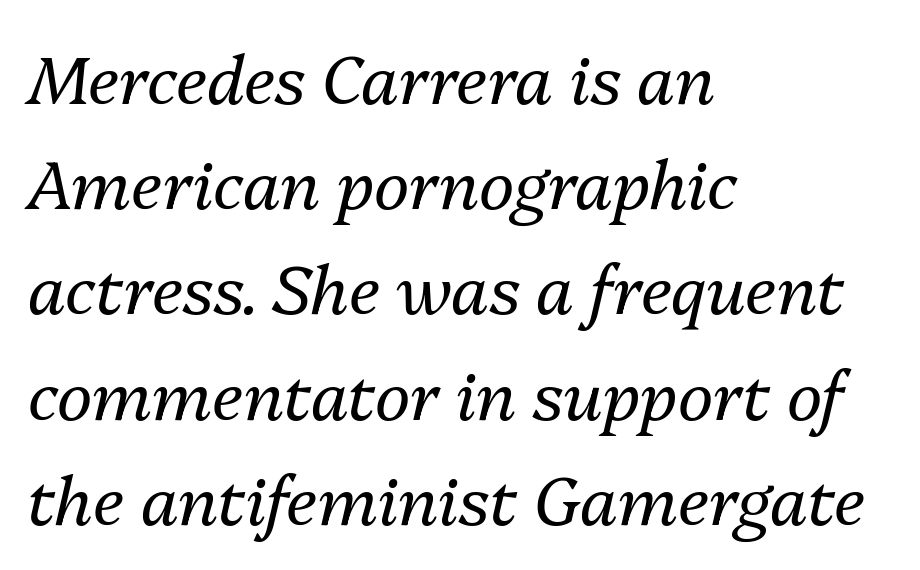
Varying glyph widths throughout — classic text-font behaviour. The area under the type is left untouched. Style check: oblique. Short note: letters normally spaced. A typesetter would call this leading conventional body-copy spacing.
